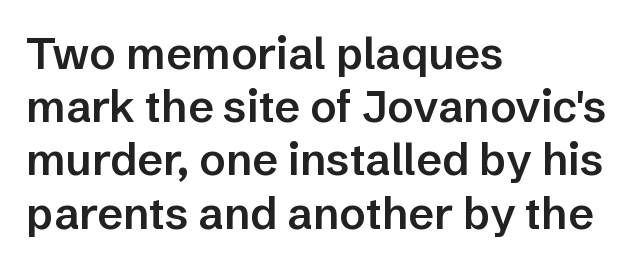
Reading down the block, your eye returns to a fixed left position each line. The rendering shows plain stroke endings on the letterforms — a sans-serif design. Inter-character spacing is left at the font's built-in metrics. This sample has the flowing, uneven cadence of proportional lettering. Notice how the stems are strictly vertical — no italics here.
